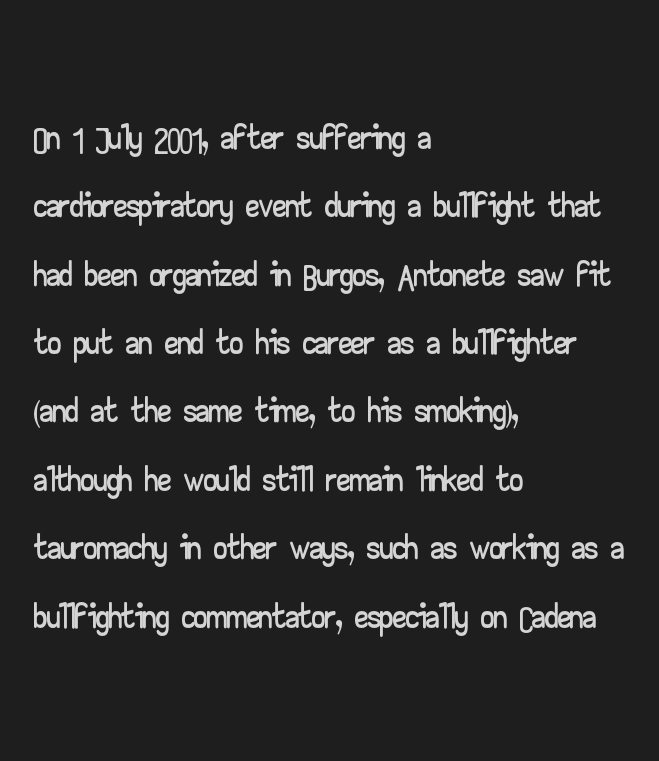
There is no visible air inserted between adjacent glyphs. These lines were composed using upright roman letters. Note the varied advance widths — an 'i' is clearly narrower than an 'm'. You can tell from the bare stems that sans-serif type was used.
